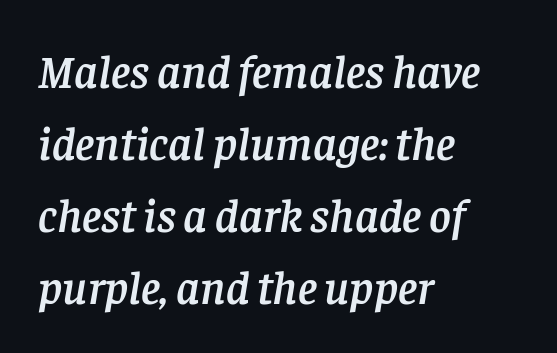
A classic flush-left, rag-right setting is used for this passage. You could not count columns in this text — the font is proportionally spaced. Clear beneath every line of the passage. A normal amount of white space separates one row of letters from the next. Between one letter and the next there's only the usual sliver of space.
